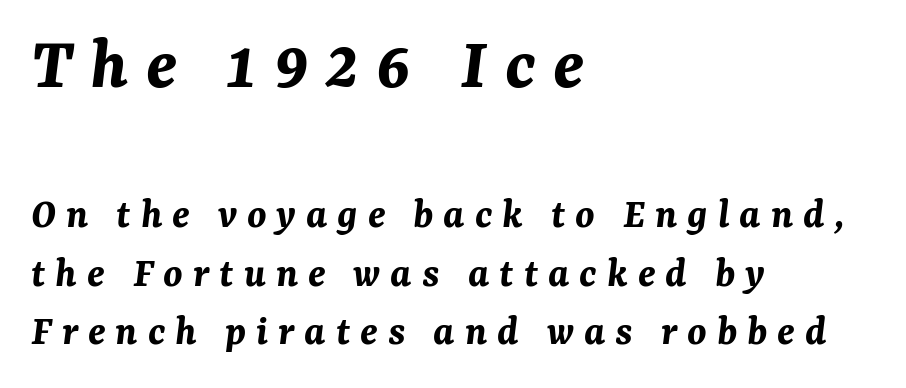
Just letters on the line, the space beneath them empty. Which of the two is more prominent by size? The first, at the top. The sample has been set heavy, in full bold. Students, observe: this is what conventionally led text looks like. This rendering widens character spacing well past its baseline value.
